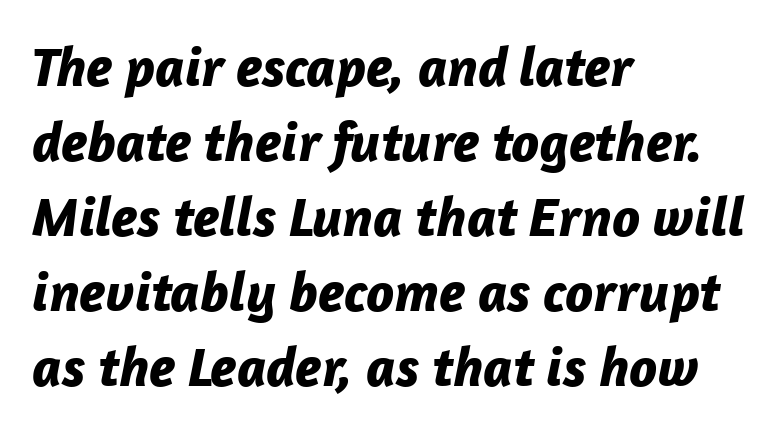
Characters follow at the spacing the type designer built in. These lines were composed using italics. The vertical gap from one line to the next is medium. The sample has been set heavy, in full bold. The rag falls on the right side of this text block.
